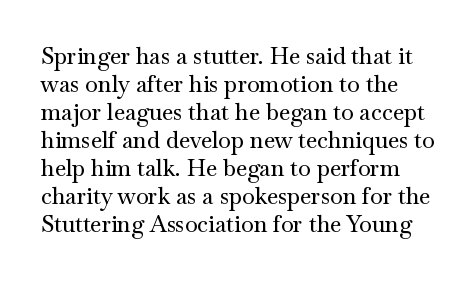
{"italic": "no", "underline": "no", "line_spacing_ratio": 1.22, "letter_spacing": "normal", "letter_spacing_em": 0.0, "glyph_px": 23}
